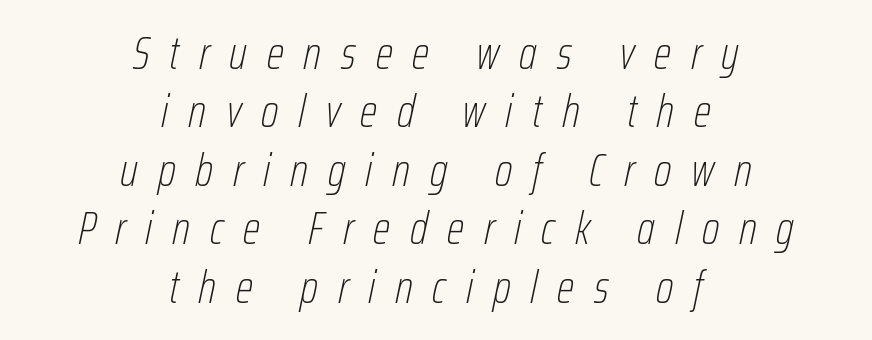
{"italic": "yes", "lean": "right", "slant_degrees": 12, "bold": "no", "weight": "thin", "width": "condensed", "stroke_contrast": "low", "x_height": "medium", "monospaced": "no", "underline": "no", "align": "center", "line_spacing": "normal", "line_spacing_ratio": 1.27, "letter_spacing": "wide", "letter_spacing_em": 0.43, "glyph_px": 46}
